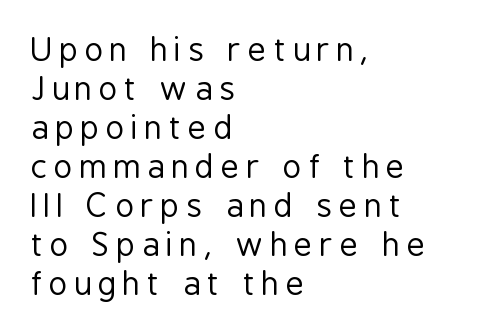
The letterforms sit at book weight or below. Observe the absence of serifs on each vertical stroke in this sample. The ragged edge is on the right, which tells us the setting is flush left. Vertical strokes here are truly vertical.
